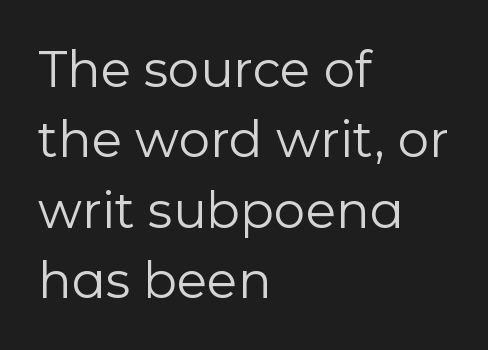
{"serif": "no", "italic": "no", "bold": "no", "weight": "regular", "width": "normal", "stroke_contrast": "low", "x_height": "medium", "monospaced": "no", "underline": "no", "align": "left", "line_spacing": "normal", "line_spacing_ratio": 1.41, "letter_spacing": "normal", "letter_spacing_em": 0.0, "glyph_px": 50}
